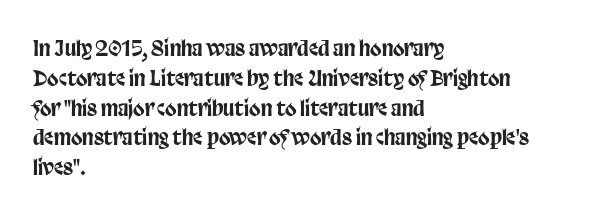
Which margin do the lines hug? The left one — the right edge is uneven. The letters stand upright; this is a roman face. Any mark beneath the type? The region is blank. The space between consecutive lines is moderate. No extra tracking has been applied to these lines.
